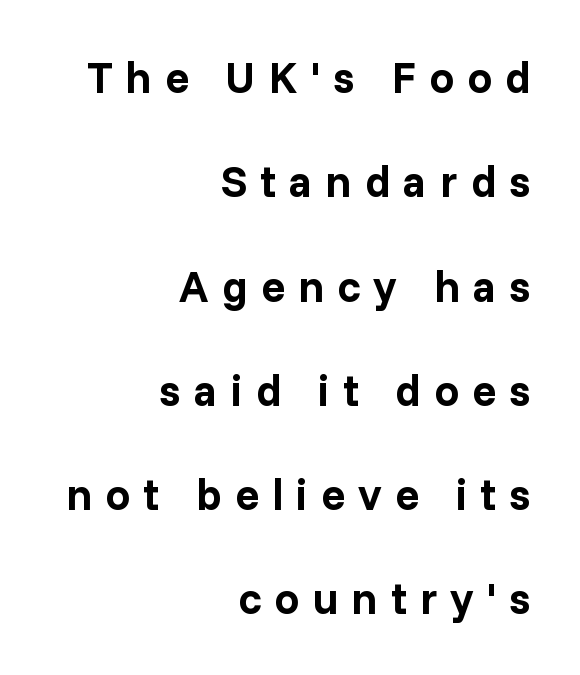
Q: Is the text bold? A: Yes.
Q: Is the text italic (slanted)? A: No, it is upright.
Q: Is the typeface a serif or a sans-serif typeface? A: Sans-serif.
Q: Is the text underlined? A: No.
Q: How is the paragraph aligned? A: Right-aligned.
Q: Is the spacing between letters normal or unusually wide? A: Unusually wide.
Q: Is the spacing between lines tight, normal or loose? A: Loose.
Q: Width (condensed, normal, or wide)? A: Normal.
Q: Stroke contrast? A: Low.
Q: x-height? A: Medium.
Q: Monospaced? A: No.
